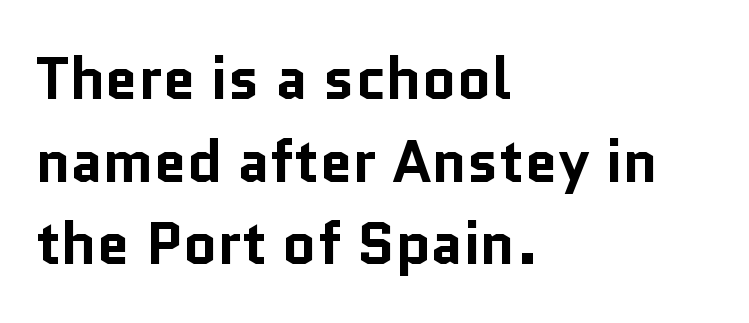
{"serif": "no", "italic": "no", "bold": "yes", "weight": "bold", "width": "normal", "stroke_contrast": "low", "x_height": "medium", "monospaced": "no", "underline": "no", "align": "left", "line_spacing": "normal", "line_spacing_ratio": 1.4, "letter_spacing": "normal", "letter_spacing_em": 0.0, "glyph_px": 59}
